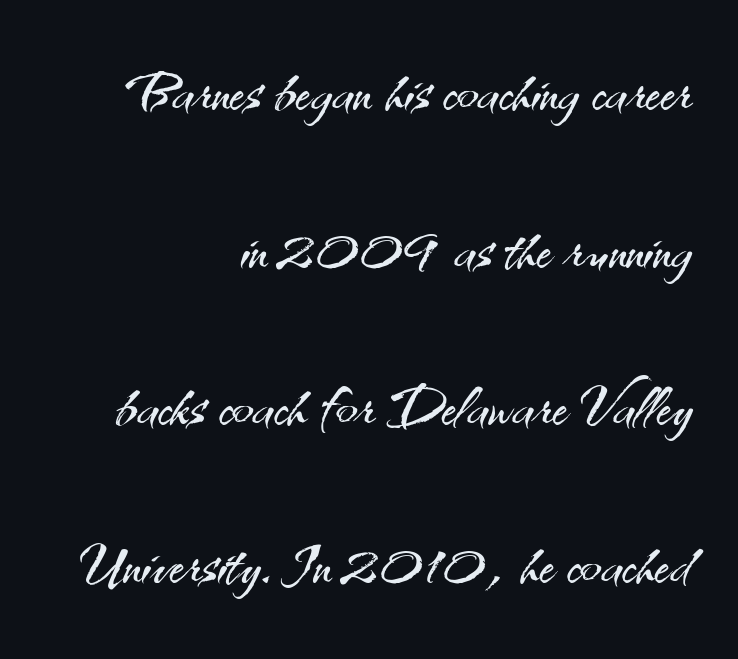
{"serif": "no", "bold": "no", "weight": "light", "width": "normal", "stroke_contrast": "medium", "x_height": "small", "monospaced": "no", "underline": "no", "align": "right", "line_spacing": "loose", "line_spacing_ratio": 1.97, "letter_spacing": "normal", "letter_spacing_em": 0.0, "glyph_px": 80}
